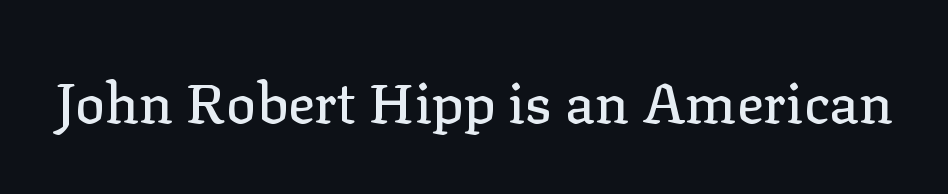
{"serif": "yes", "italic": "no", "width": "normal", "stroke_contrast": "low", "x_height": "medium", "monospaced": "no", "underline": "no", "letter_spacing": "normal", "letter_spacing_em": 0.0, "glyph_px": 56}
